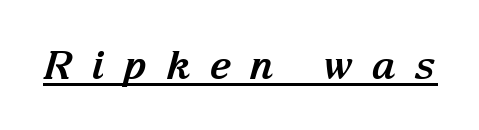
This rendering features underlined lettering. Chunky letters — that's bold for sure. Observe the wide spacing: letters keep a clear distance from each other. You could not count columns in this text — the font is proportionally spaced.
